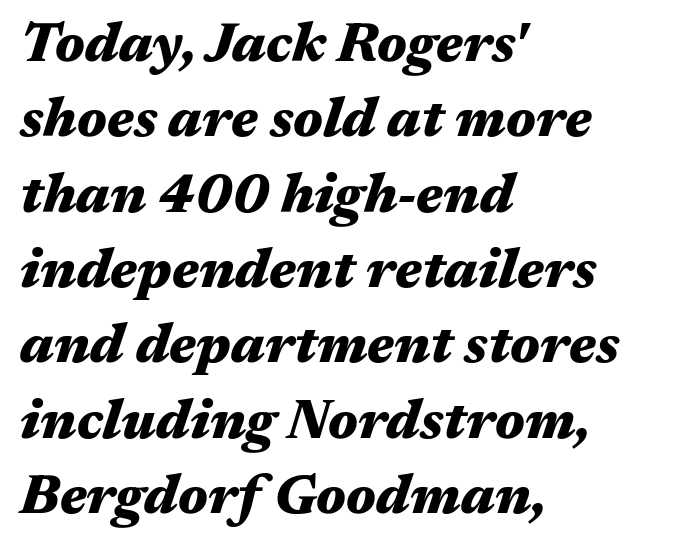
The image shows 55 px heavy, wide type, italic (leaning right); set left-aligned, normal line spacing (1.37x), normal letter spacing, not underlined; medium stroke contrast and a medium x-height.
